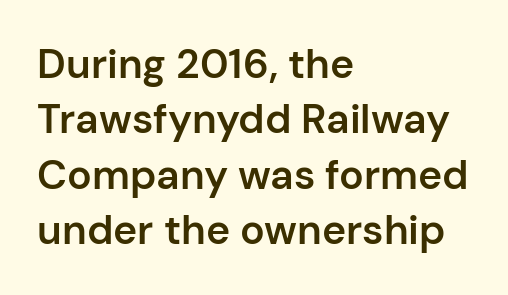
{"serif": "no", "italic": "no", "bold": "semi", "weight": "semibold", "width": "normal", "stroke_contrast": "low", "x_height": "medium", "monospaced": "no", "underline": "no", "align": "left", "line_spacing": "normal", "line_spacing_ratio": 1.35, "letter_spacing": "normal", "letter_spacing_em": 0.0, "glyph_px": 41}
